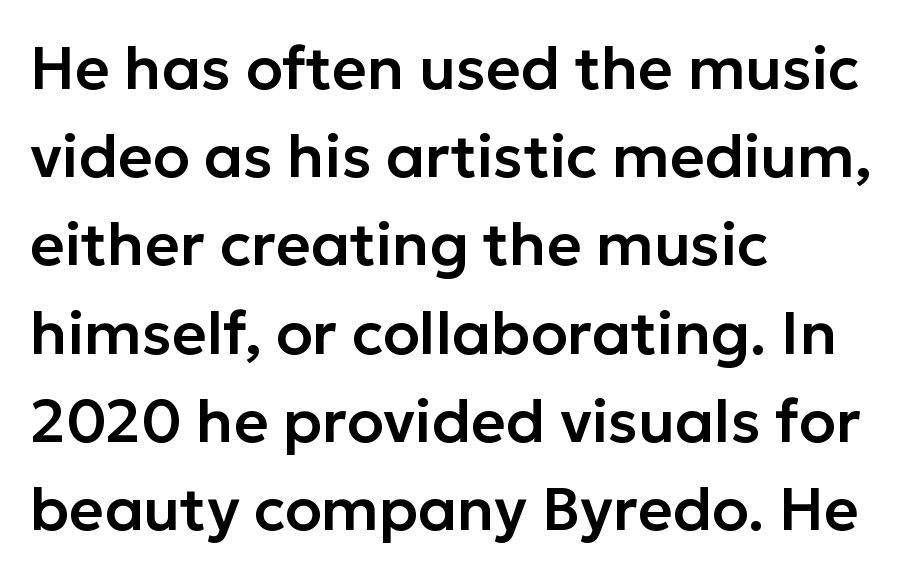
Q: Is the text italic (slanted)? A: No, it is upright.
Q: Is the typeface a serif or a sans-serif typeface? A: Sans-serif.
Q: Is the text underlined? A: No.
Q: How is the paragraph aligned? A: Left-aligned.
Q: Is the spacing between letters normal or unusually wide? A: Normal.
Q: Is the spacing between lines tight, normal or loose? A: Normal.
Q: Width (condensed, normal, or wide)? A: Normal.
Q: Stroke contrast? A: Low.
Q: x-height? A: Medium.
Q: Monospaced? A: No.
